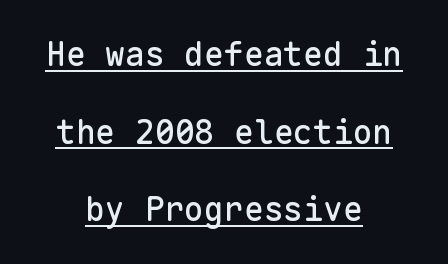
{"serif": "no", "italic": "no", "width": "normal", "stroke_contrast": "low", "x_height": "medium", "monospaced": "yes", "underline": "yes", "align": "center", "line_spacing": "loose", "line_spacing_ratio": 2.35, "letter_spacing": "normal", "letter_spacing_em": 0.0, "glyph_px": 33}
